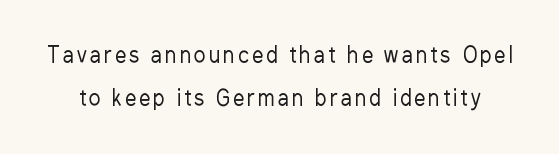
Q: Is the text bold? A: No.
Q: Is the text italic (slanted)? A: No, it is upright.
Q: Is the text underlined? A: No.
Q: Is the spacing between lines tight, normal or loose? A: Loose.
